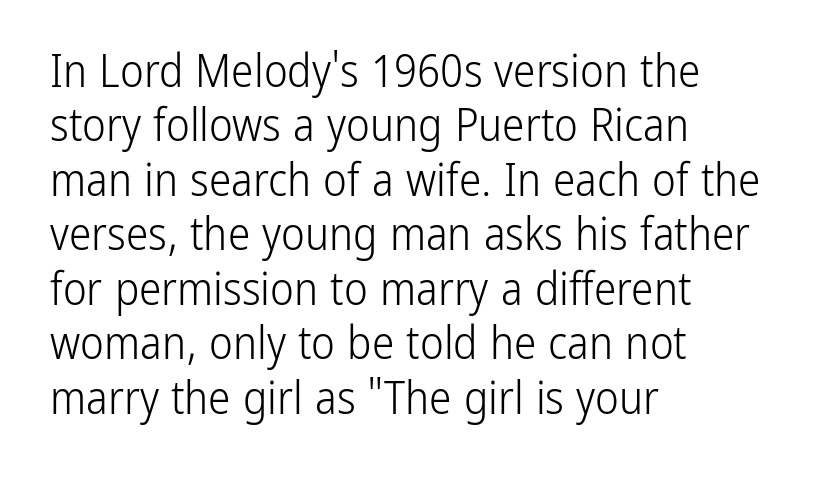
Q: Is the text bold? A: No.
Q: Is the text italic (slanted)? A: No, it is upright.
Q: Is the typeface a serif or a sans-serif typeface? A: Sans-serif.
Q: Is the text underlined? A: No.
Q: How is the paragraph aligned? A: Left-aligned.
Q: Is the spacing between letters normal or unusually wide? A: Normal.
Q: Width (condensed, normal, or wide)? A: Condensed.
Q: Stroke contrast? A: Low.
Q: x-height? A: Medium.
Q: Monospaced? A: No.
